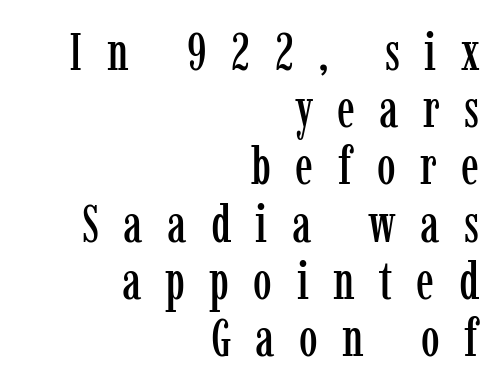
{"serif": "yes", "italic": "no", "width": "condensed", "stroke_contrast": "low", "x_height": "medium", "monospaced": "no", "underline": "no", "align": "right", "line_spacing": "tight", "line_spacing_ratio": 1.08, "letter_spacing": "wide", "letter_spacing_em": 0.46, "glyph_px": 53}
